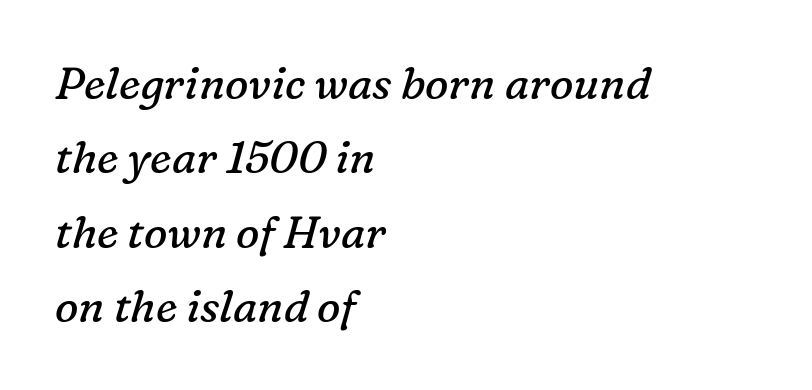
{"serif": "yes", "italic": "yes", "lean": "right", "slant_degrees": 16, "bold": "no", "weight": "regular", "width": "normal", "stroke_contrast": "low", "x_height": "medium", "monospaced": "no", "underline": "no", "align": "left", "line_spacing": "normal", "line_spacing_ratio": 1.69, "letter_spacing": "normal", "letter_spacing_em": 0.0, "glyph_px": 44}
